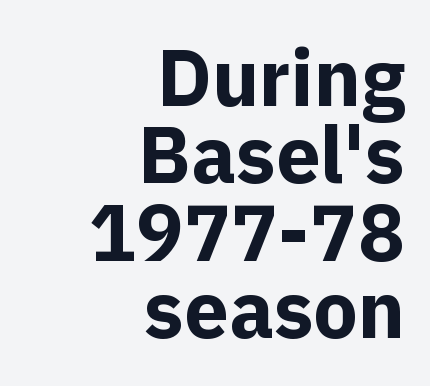
Does the leading feel generous? Not at all — it's pinched. The glyphs in this specimen are sans serif. Notice how the passage keeps a crisp vertical edge on the right only. Every character sits straight up, as roman type does. You'd pick this weight for a headline — it's a proper bold.
